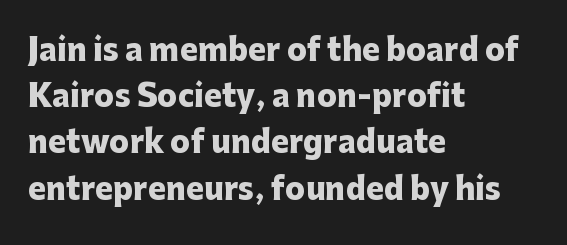
The image shows 30 px heavy sans-serif type, upright; set left-aligned, normal line spacing (1.54x), normal letter spacing, not underlined; low stroke contrast and a medium x-height.
